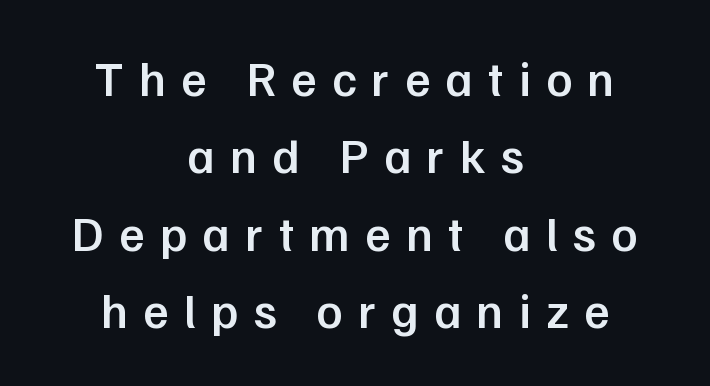
Serif or sans? Sans — the stroke terminals are bare. Every row of glyphs is offset so its center matches the block's center. Note the varied advance widths — an 'i' is clearly narrower than an 'm'. Notice how the stems are strictly vertical — no italics here. The passage shown has open, widely tracked lettering throughout. The gap between lines stays unmarked.
